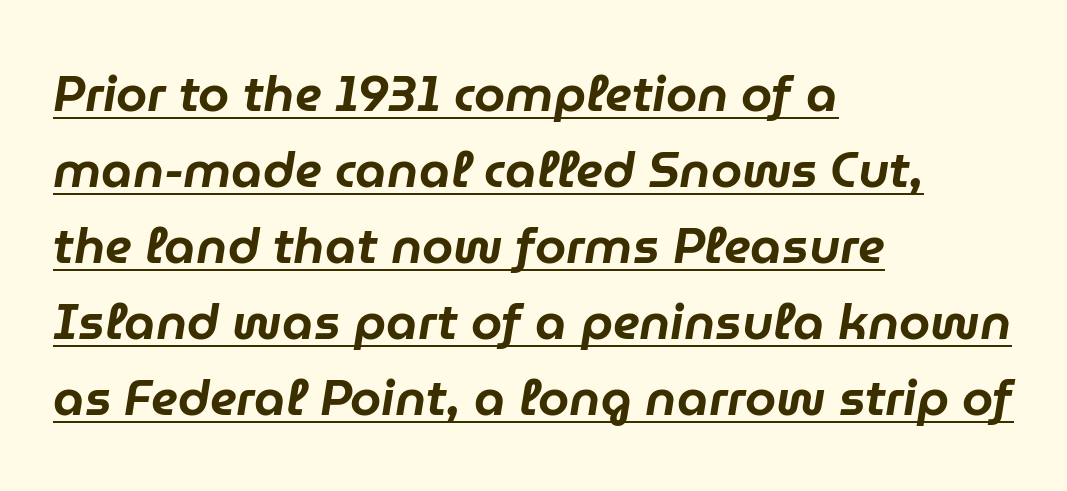
Q: Is the text italic (slanted)? A: Yes, it leans right by about 9 degrees.
Q: Is the text underlined? A: Yes.
Q: How is the paragraph aligned? A: Left-aligned.
Q: Is the spacing between letters normal or unusually wide? A: Normal.
Q: Is the spacing between lines tight, normal or loose? A: Normal.
Q: Width (condensed, normal, or wide)? A: Normal.
Q: Stroke contrast? A: Low.
Q: x-height? A: Medium.
Q: Monospaced? A: No.
